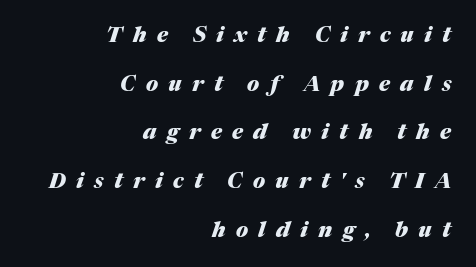
Q: Is the text bold? A: Yes.
Q: Is the text italic (slanted)? A: Yes, it leans right by about 17 degrees.
Q: Is the text underlined? A: No.
Q: How is the paragraph aligned? A: Right-aligned.
Q: Is the spacing between letters normal or unusually wide? A: Unusually wide.
Q: Is the spacing between lines tight, normal or loose? A: Loose.
